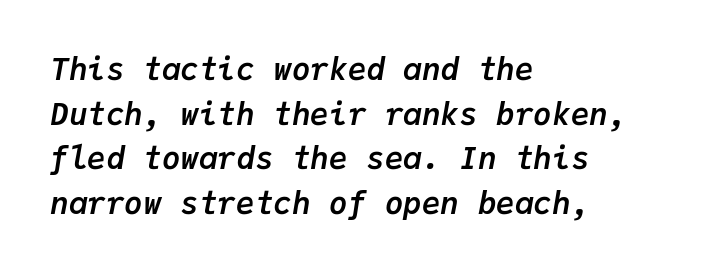
The image shows 31 px semibold type, italic (leaning right), monospaced; set left-aligned, normal line spacing (1.44x), normal letter spacing, not underlined; low stroke contrast and a medium x-height.
